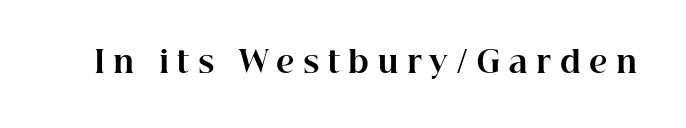
The image shows 30 px bold serif type, upright; set unusually wide letter spacing (+0.28 em), not underlined; high stroke contrast and a medium x-height.
